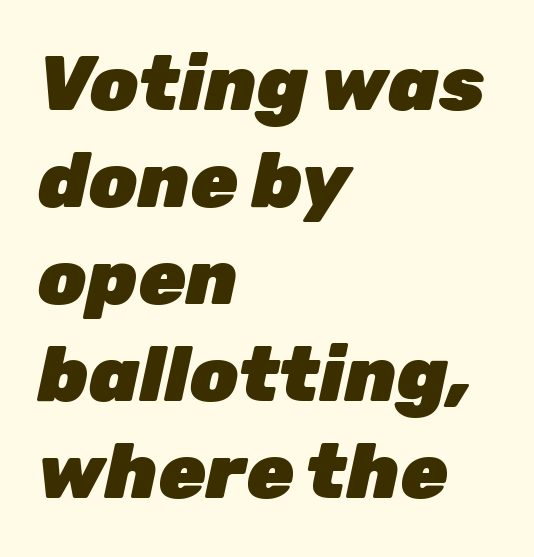
Q: Is the text bold? A: Yes.
Q: Is the text italic (slanted)? A: Yes, it leans right by about 12 degrees.
Q: Is the text underlined? A: No.
Q: How is the paragraph aligned? A: Left-aligned.
Q: Is the spacing between letters normal or unusually wide? A: Normal.
Q: Is the spacing between lines tight, normal or loose? A: Normal.
Q: Width (condensed, normal, or wide)? A: Normal.
Q: Stroke contrast? A: Low.
Q: x-height? A: Medium.
Q: Monospaced? A: No.
